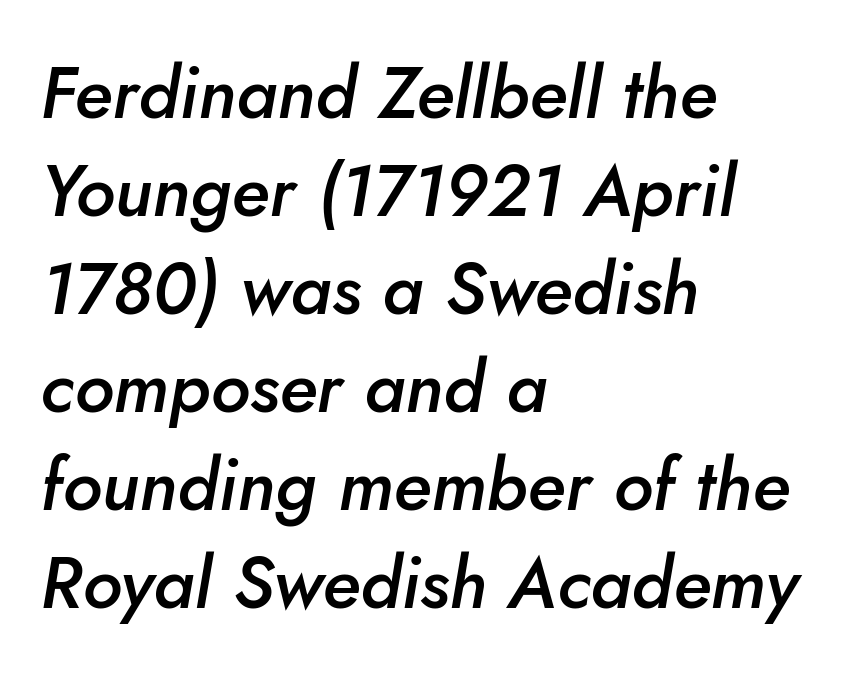
{"italic": "yes", "lean": "right", "slant_degrees": 10, "bold": "semi", "weight": "semibold", "width": "normal", "stroke_contrast": "low", "x_height": "small", "monospaced": "no", "underline": "no", "align": "left", "line_spacing": "normal", "line_spacing_ratio": 1.36, "letter_spacing": "normal", "letter_spacing_em": 0.0, "glyph_px": 72}
